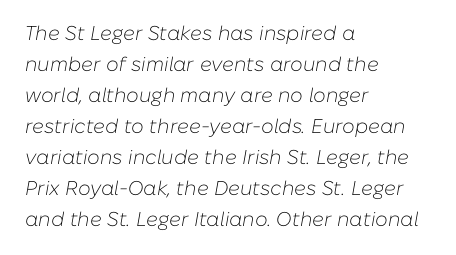
Each row of text sits above clean, open space. This block has exactly the height ordinary leading produces. Students, note that the glyphs here touch the page at normal intervals. Vertical stems look standard width or narrower in stroke. Emphasis-style slanted type is in use. Short and long lines alike share a common starting point at left.
